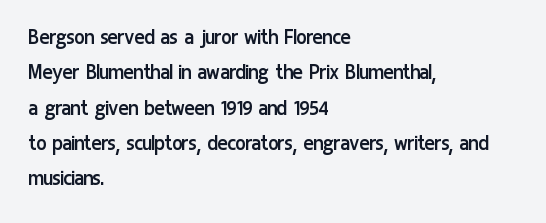
{"italic": "no", "bold": "no", "underline": "no", "align": "left", "line_spacing": "normal", "line_spacing_ratio": 1.47, "letter_spacing": "normal", "letter_spacing_em": 0.0, "glyph_px": 24}
